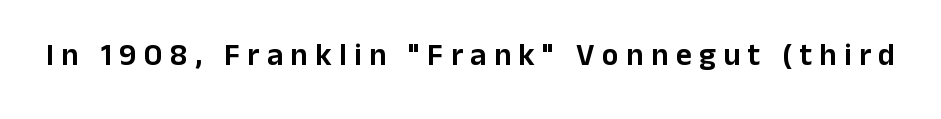
Serifs: no, the terminals of the letterforms are clean. When letters stand straight like this, we call the style roman or upright. Proportional: the letters do not fall into vertical columns. Type without underlining. The type is letterspaced generously, with wide tracking.
